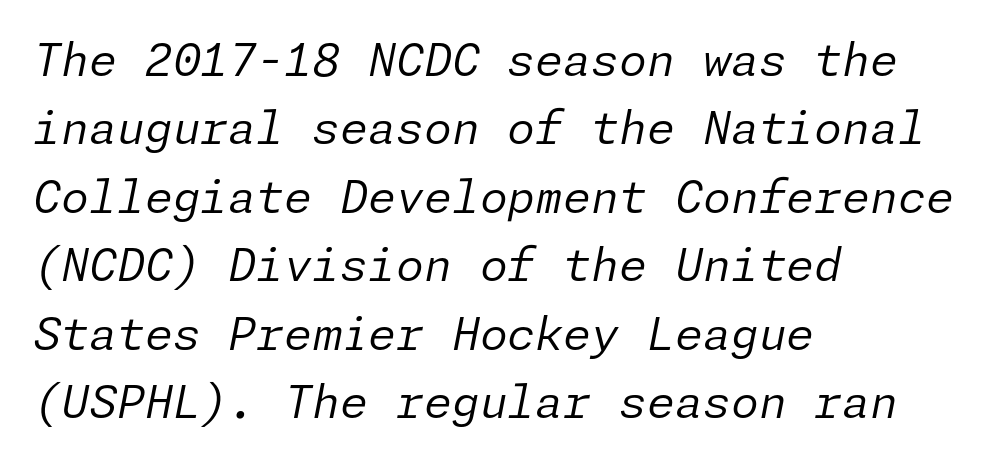
Is the type slanted? Yes — the strokes lean at a clear angle. Successive baselines arrive at the customary interval. The cut favours lightness, reaching ordinary text weight at its darkest. Caption: multi-line text, flush left, ragged right. Descenders are the only things crossing below the line. Observe the ordinary spacing: letters are neighbours, not strangers.
